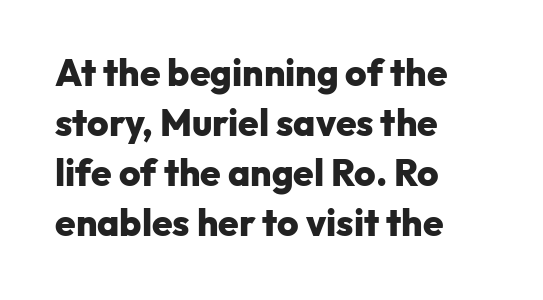
The image shows 37 px heavy sans-serif type, upright; set left-aligned, normal line spacing (1.35x), normal letter spacing, not underlined; low stroke contrast and a medium x-height.
